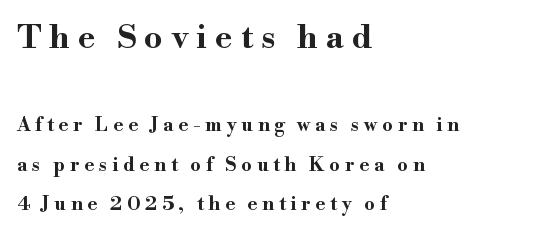
The image shows 33 px bold, wide serif type, upright; set left-aligned, loose line spacing (2.1x), unusually wide letter spacing (+0.25 em), not underlined; the first (top) block is 1.74x larger; high stroke contrast and a small x-height.
